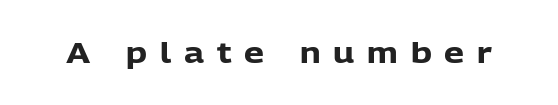
Q: Is the text bold? A: Yes.
Q: Is the text italic (slanted)? A: No, it is upright.
Q: Is the typeface a serif or a sans-serif typeface? A: Sans-serif.
Q: Is the text underlined? A: No.
Q: Is the spacing between letters normal or unusually wide? A: Unusually wide.
Q: Width (condensed, normal, or wide)? A: Normal.
Q: Stroke contrast? A: Low.
Q: x-height? A: Medium.
Q: Monospaced? A: No.
